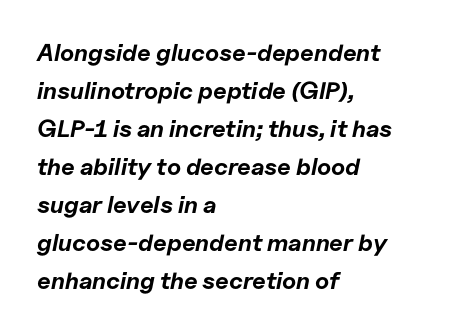
{"italic": "yes", "lean": "right", "slant_degrees": 11, "bold": "yes", "underline": "no", "align": "left", "line_spacing": "normal", "line_spacing_ratio": 1.58, "letter_spacing": "normal", "letter_spacing_em": 0.0, "glyph_px": 24}
